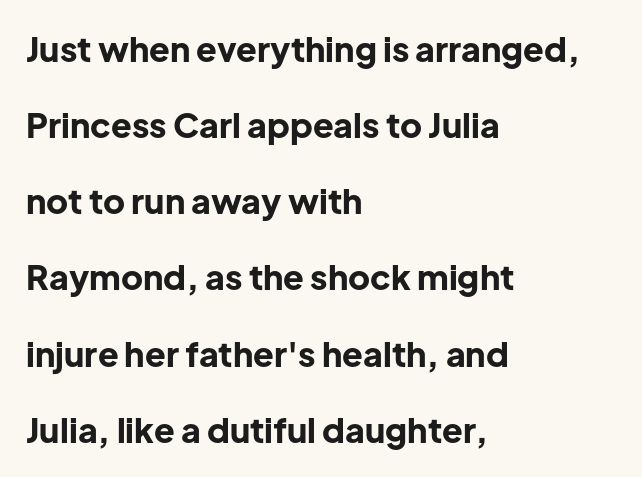
Q: Is the text bold? A: Yes.
Q: Is the text italic (slanted)? A: No, it is upright.
Q: Is the typeface a serif or a sans-serif typeface? A: Sans-serif.
Q: Is the text underlined? A: No.
Q: How is the paragraph aligned? A: Left-aligned.
Q: Is the spacing between letters normal or unusually wide? A: Normal.
Q: Is the spacing between lines tight, normal or loose? A: Loose.
Q: Width (condensed, normal, or wide)? A: Normal.
Q: Stroke contrast? A: Low.
Q: x-height? A: Medium.
Q: Monospaced? A: No.
